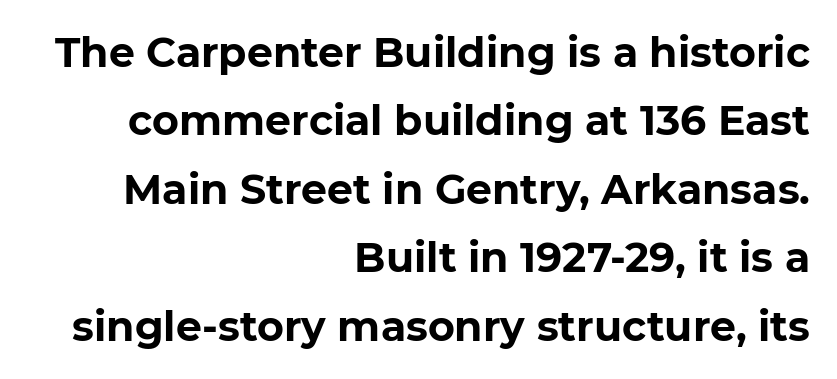
Beneath every word, the page is bare. Line ends are locked; line starts wander. Ordinary non-slanted type is in use. Glyph-to-glyph distance matches everyday printed text.
